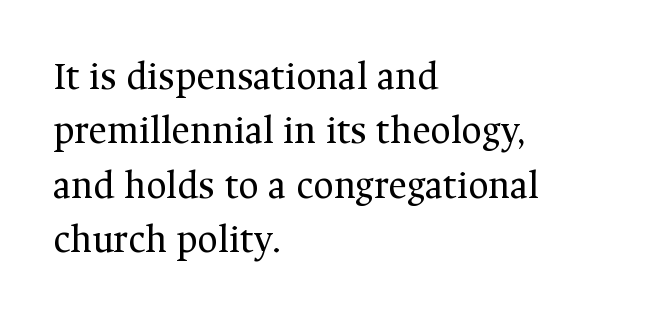
{"serif": "yes", "italic": "no", "bold": "no", "weight": "regular", "width": "normal", "stroke_contrast": "medium", "x_height": "medium", "monospaced": "no", "underline": "no", "align": "left", "line_spacing": "normal", "line_spacing_ratio": 1.36, "letter_spacing": "normal", "letter_spacing_em": 0.0, "glyph_px": 40}
